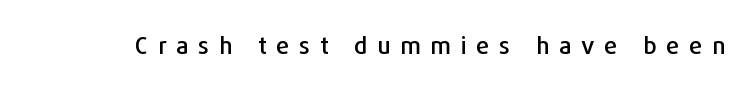
{"italic": "no", "underline": "no", "letter_spacing": "wide", "letter_spacing_em": 0.4, "glyph_px": 24}
